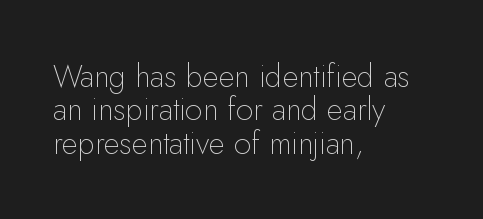
Glyph-to-glyph distance matches everyday printed text. Heft: none added — not bold. A roman cut, with each character standing at attention. A typesetter would call this proportional, since set widths differ per character. Successive baselines arrive quickly, one right under another. Horizontally, the lines are justified to the leading edge only.
